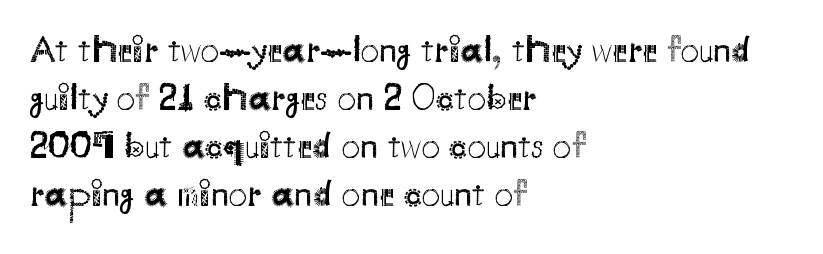
The image shows 37 px regular-weight sans-serif type, upright; set left-aligned, normal line spacing (1.3x), normal letter spacing, not underlined; medium stroke contrast and a small x-height.
